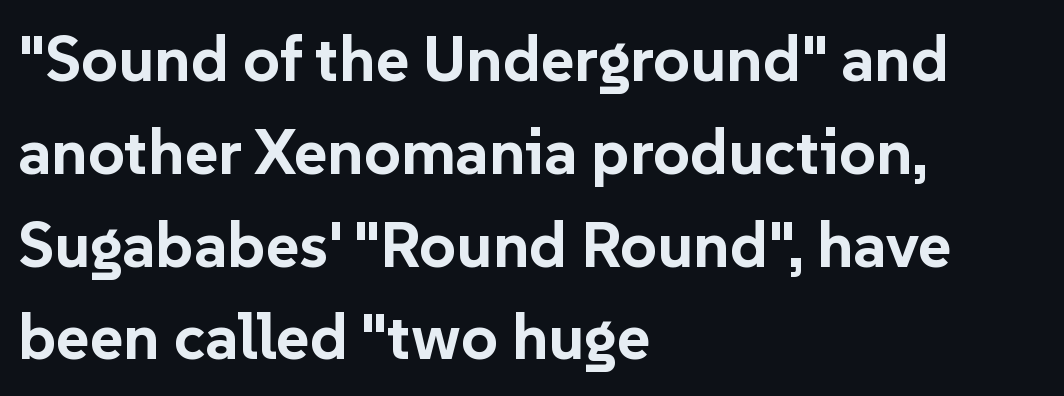
The image shows 64 px bold sans-serif type, upright; set left-aligned, normal line spacing (1.45x), normal letter spacing, not underlined; low stroke contrast and a medium x-height.
